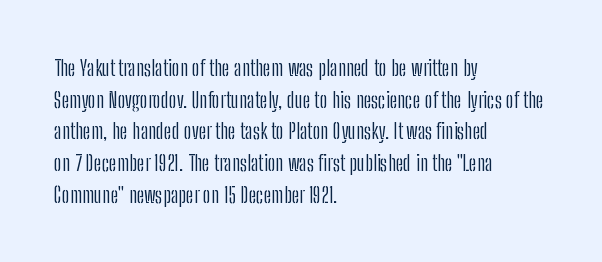
Ordinary non-slanted type is in use. Whoever set this chose a conventional vertical rhythm. Nothing unusual about the tracking: characters are spaced as the font intends. Every row of glyphs begins at an identical x-position on the left.
